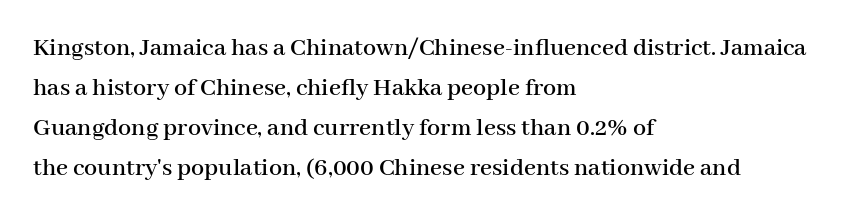
The image shows 26 px text type, upright; set left-aligned, normal line spacing (1.54x), normal letter spacing, not underlined.
